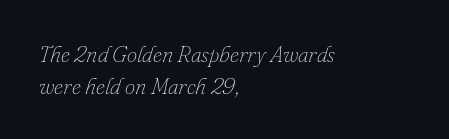
Successive baselines arrive at the customary interval. No word sits above an underline. Style check: oblique. Stem width sits at or under what a default text font uses.
